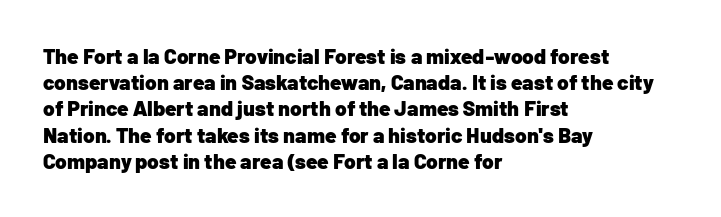
Does the weight exceed regular? Yes, all the way to bold. A typesetter would mark this as roman, not italic. The glyphs are unaccompanied by any horizontal stroke below them. Interline gaps are of average width in this sample. The horizontal fit of the characters is conventional and even.
